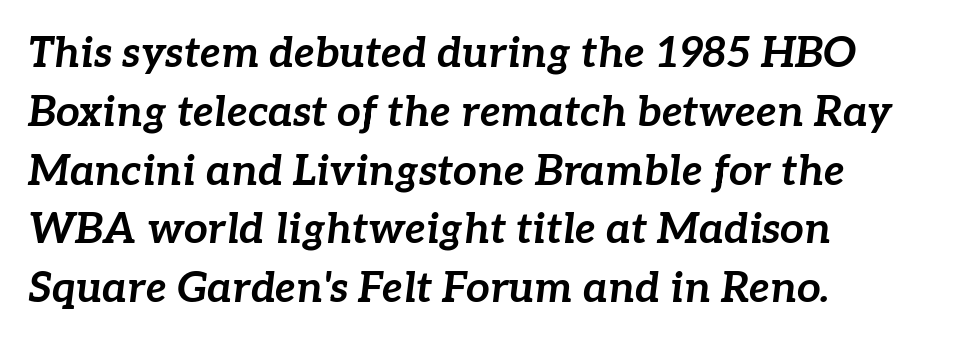
Q: Is the text bold? A: Yes.
Q: Is the text italic (slanted)? A: Yes, it leans right by about 7 degrees.
Q: Is the text underlined? A: No.
Q: How is the paragraph aligned? A: Left-aligned.
Q: Is the spacing between letters normal or unusually wide? A: Normal.
Q: Is the spacing between lines tight, normal or loose? A: Normal.
Q: Width (condensed, normal, or wide)? A: Normal.
Q: Stroke contrast? A: Low.
Q: x-height? A: Medium.
Q: Monospaced? A: No.
